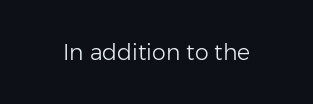
The image shows 22 px text type, upright; set normal letter spacing, not underlined.
